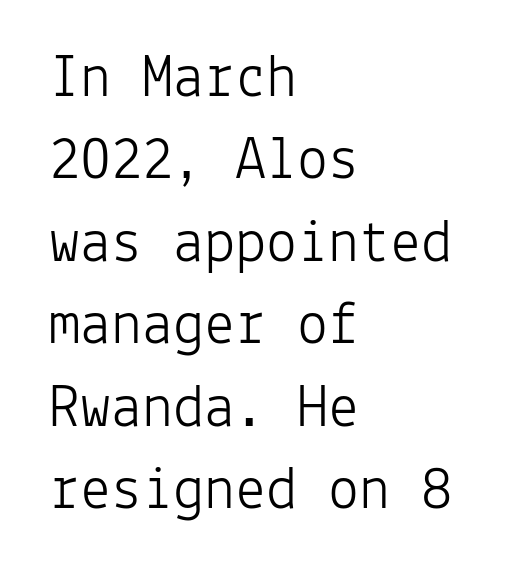
Nothing sits at the stroke ends, so this counts as sans-serif. Upright lettering throughout. The lines sit at an ordinary, default distance from one another. Think of a typewriter: that constant character pitch is what you see here.
